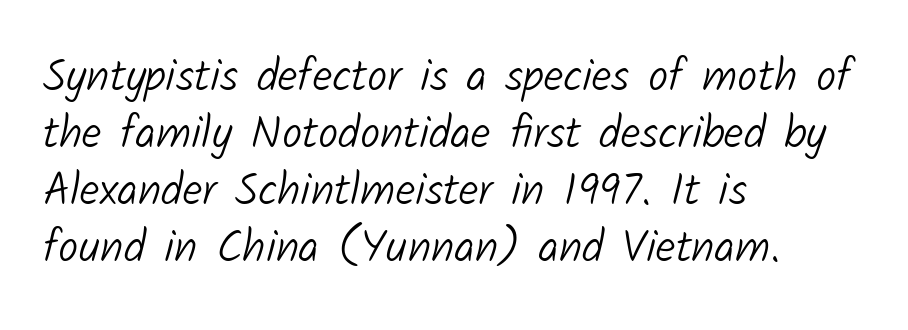
{"serif": "no", "bold": "no", "weight": "light", "width": "normal", "stroke_contrast": "low", "x_height": "medium", "monospaced": "no", "underline": "no", "align": "left", "line_spacing": "normal", "line_spacing_ratio": 1.27, "letter_spacing": "normal", "letter_spacing_em": 0.0, "glyph_px": 45}
